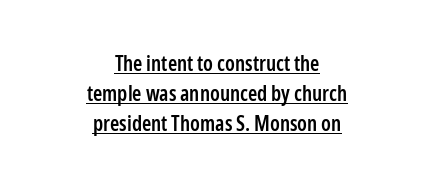
These lines stack symmetrically, like a column narrowing and widening about its center. Here the glyphs are tracked normally, forming tight word shapes. These lines sit exactly where default settings would place them. The specimen reads as upright at a glance.
